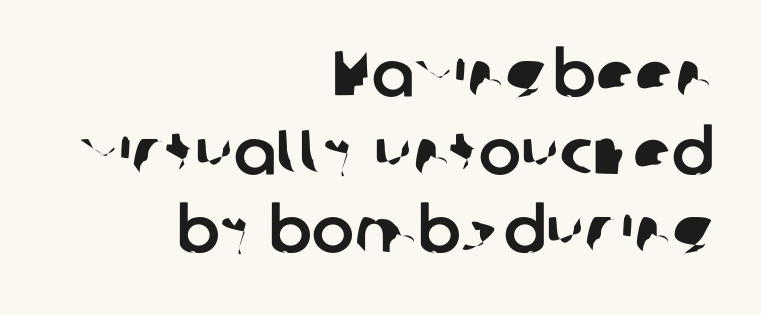
{"serif": "no", "width": "normal", "stroke_contrast": "low", "x_height": "medium", "monospaced": "no", "underline": "no", "align": "right", "line_spacing_ratio": 1.24, "letter_spacing": "normal", "letter_spacing_em": 0.0, "glyph_px": 63}
